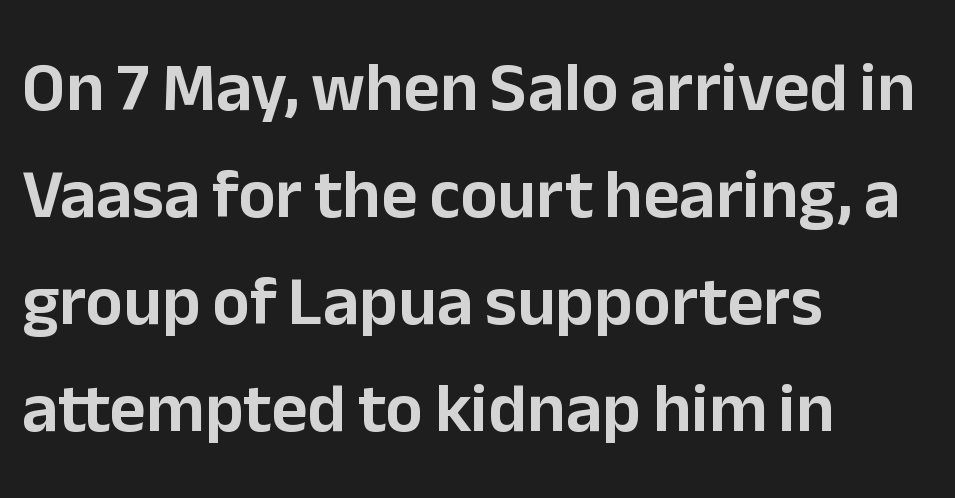
The image shows 70 px sans-serif type, upright; set left-aligned, normal line spacing (1.53x), normal letter spacing, not underlined; low stroke contrast and a medium x-height.
